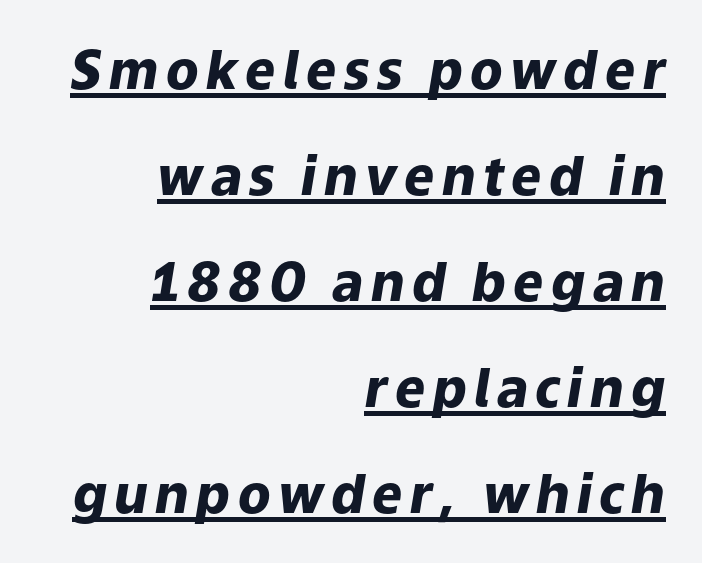
{"italic": "yes", "lean": "right", "slant_degrees": 9, "bold": "yes", "weight": "heavy", "width": "normal", "stroke_contrast": "low", "x_height": "medium", "monospaced": "no", "underline": "yes", "align": "right", "line_spacing": "loose", "line_spacing_ratio": 2.0, "glyph_px": 53}
